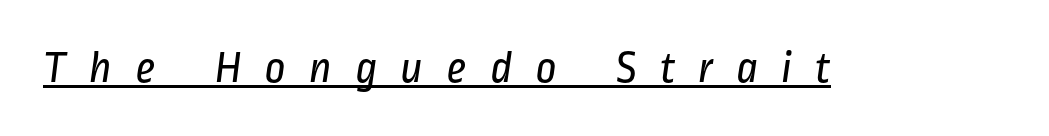
Q: Is the text bold? A: No.
Q: Is the typeface a serif or a sans-serif typeface? A: Sans-serif.
Q: Is the text underlined? A: Yes.
Q: Is the spacing between letters normal or unusually wide? A: Unusually wide.
Q: Width (condensed, normal, or wide)? A: Condensed.
Q: Stroke contrast? A: Low.
Q: x-height? A: Medium.
Q: Monospaced? A: No.
